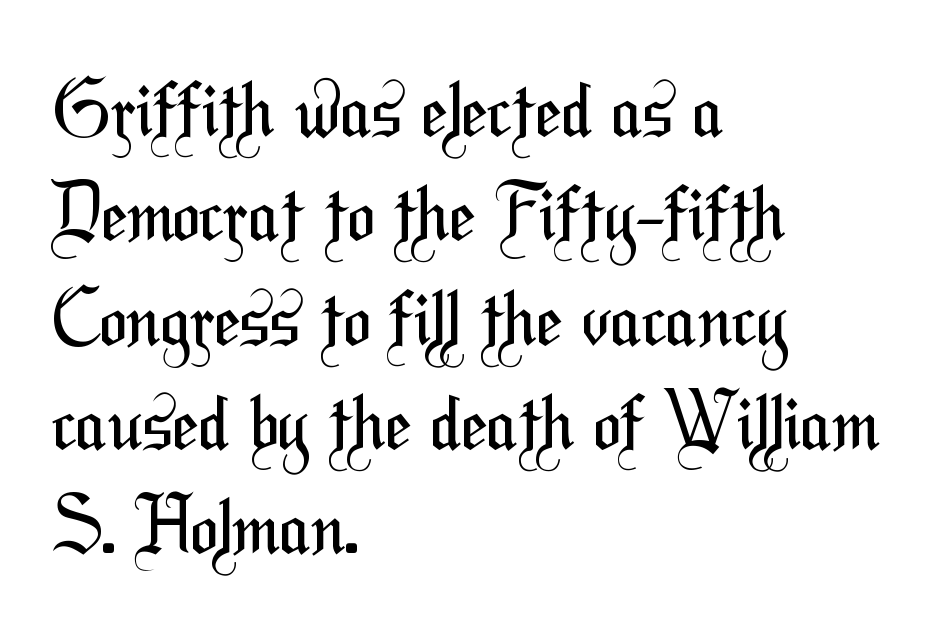
The image shows 74 px regular-weight, condensed sans-serif type; set left-aligned, normal line spacing (1.41x), normal letter spacing, not underlined; medium stroke contrast and a medium x-height.
